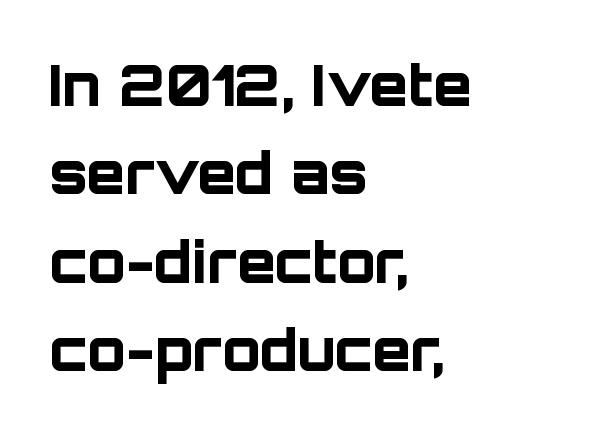
{"serif": "no", "italic": "no", "bold": "yes", "weight": "bold", "width": "normal", "stroke_contrast": "low", "x_height": "large", "monospaced": "no", "underline": "no", "align": "left", "line_spacing": "normal", "line_spacing_ratio": 1.58, "letter_spacing": "normal", "letter_spacing_em": 0.0, "glyph_px": 56}
